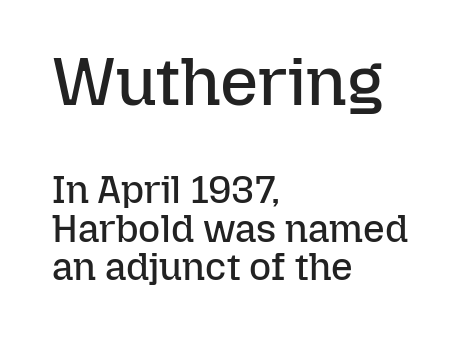
The image shows 67 px regular-weight type, upright; set left-aligned, tight line spacing (1.01x), normal letter spacing, not underlined; the first (top) block is 1.76x larger; low stroke contrast and a medium x-height.
